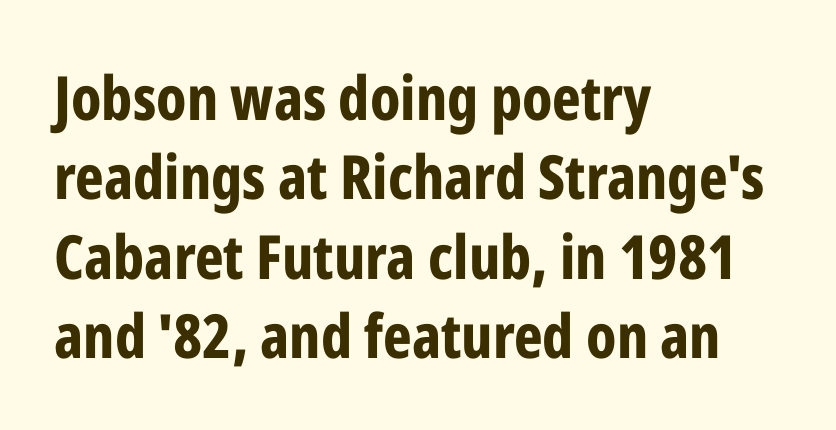
Caption: multi-line text, flush left, ragged right. Think of a printed novel: that variable character pitch is what you see here. This is sans-serif lettering, the kind often seen on screens and signage. If you measured baseline to baseline, you'd find a middling distance. No italicization has been applied; the sample stays upright. The area under the type is left untouched.
